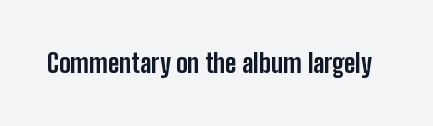
Only glyphs here, with clear space below each row. Rendered with straight, roman letterforms. The glyphs have the mass of a bold cut. Observe the ordinary spacing: letters are neighbours, not strangers.
